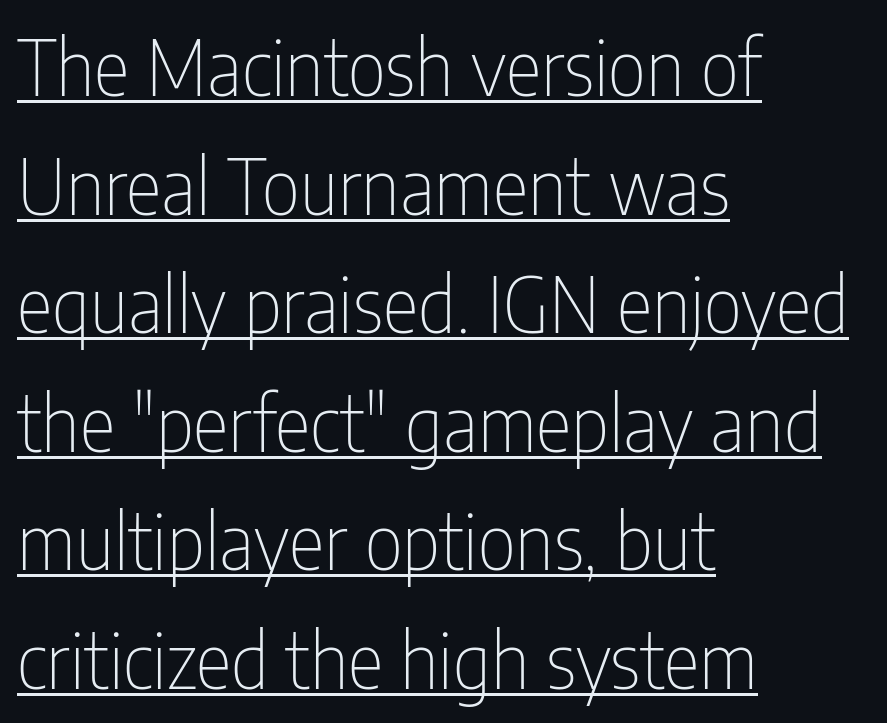
{"serif": "no", "italic": "no", "bold": "no", "weight": "thin", "width": "condensed", "stroke_contrast": "low", "x_height": "medium", "monospaced": "no", "underline": "yes", "align": "left", "line_spacing": "normal", "line_spacing_ratio": 1.56, "letter_spacing": "normal", "letter_spacing_em": 0.0, "glyph_px": 76}
